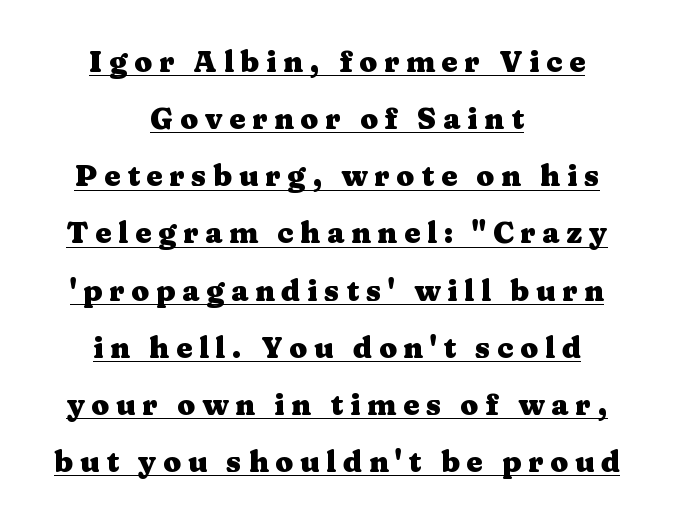
The image shows 29 px heavy, wide serif type, upright; set centered, loose line spacing (1.97x), unusually wide letter spacing (+0.23 em), underlined; medium stroke contrast and a medium x-height.
